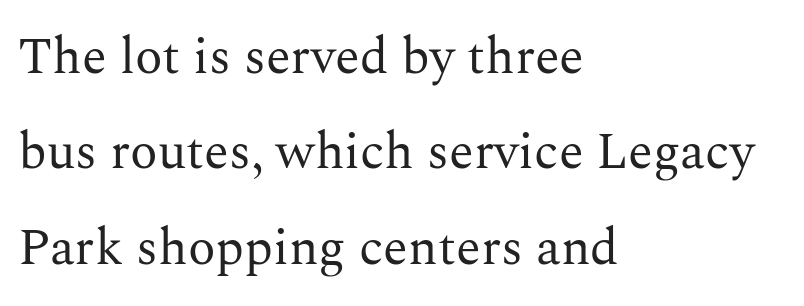
These lines are rendered in a variable-pitch font. No extra tracking has been applied to these lines. The specimen reads as upright at a glance. The strokes carry an ordinary text weight at most. I'd call this a serif setting — the letters wear small feet. Rule under the text: the space is simply empty.
